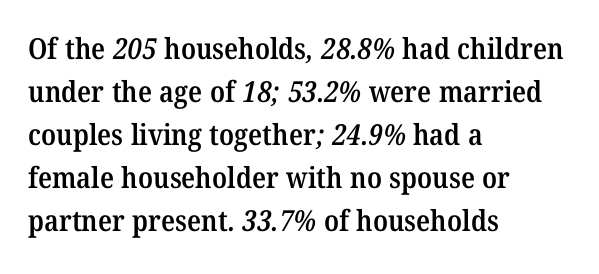
The image shows 29 px semibold serif type; set left-aligned, normal line spacing (1.48x), normal letter spacing, not underlined; medium stroke contrast and a medium x-height.
